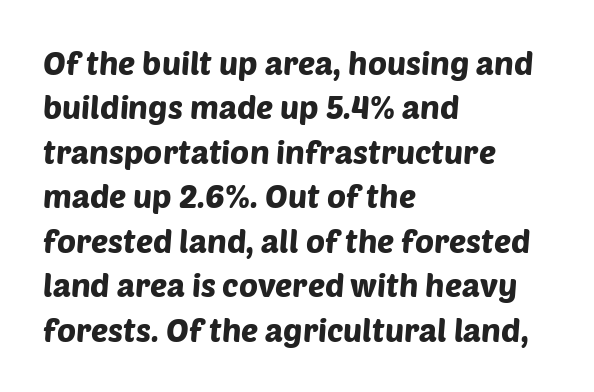
The image shows 32 px sans-serif type; set left-aligned, normal line spacing (1.39x), normal letter spacing, not underlined; low stroke contrast and a large x-height.
